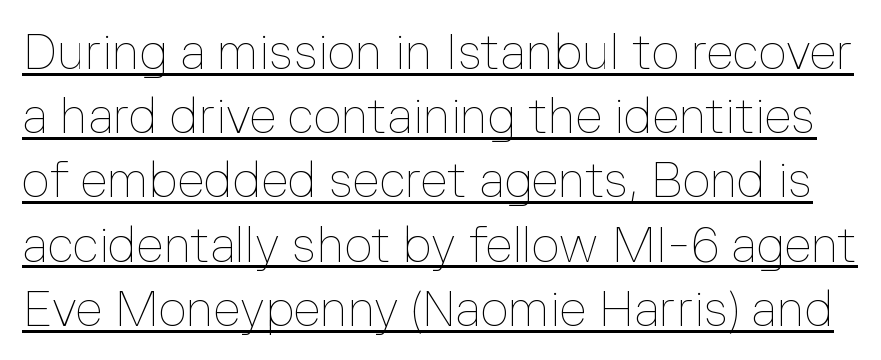
Unlike italic type, these characters show no tilt at all. This sample has the flowing, uneven cadence of proportional lettering. Every word sits above its own underline. The passage shown stacks its lines at a standard gap. The line texture is even and compact thanks to regular tracking. No heavy texture on the line: the type isn't bold.
